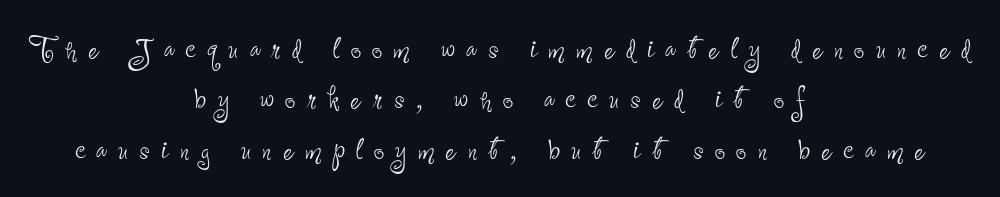
Q: Is the text bold? A: No.
Q: Is the text italic (slanted)? A: Yes.
Q: Is the typeface a serif or a sans-serif typeface? A: Sans-serif.
Q: Is the text underlined? A: No.
Q: How is the paragraph aligned? A: Centered.
Q: Is the spacing between letters normal or unusually wide? A: Unusually wide.
Q: Is the spacing between lines tight, normal or loose? A: Normal.
Q: Width (condensed, normal, or wide)? A: Condensed.
Q: Stroke contrast? A: Low.
Q: x-height? A: Small.
Q: Monospaced? A: No.
